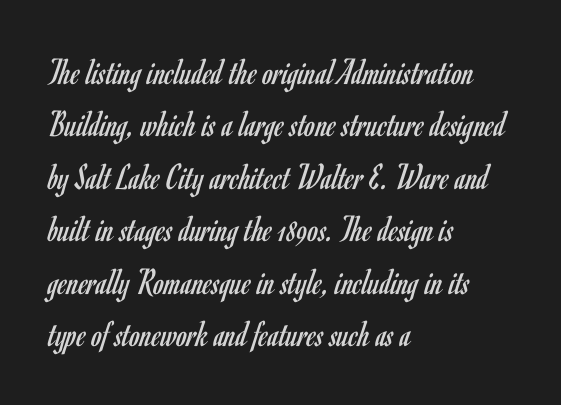
{"serif": "no", "bold": "no", "weight": "regular", "width": "condensed", "stroke_contrast": "low", "x_height": "small", "monospaced": "no", "underline": "no", "align": "left", "line_spacing": "normal", "line_spacing_ratio": 1.38, "letter_spacing": "normal", "letter_spacing_em": 0.0, "glyph_px": 38}
